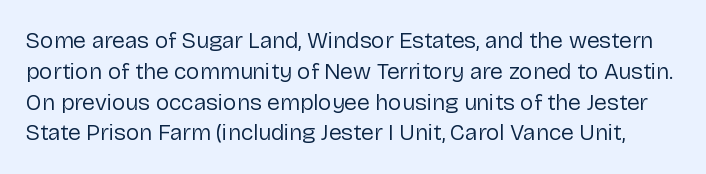
{"italic": "no", "bold": "no", "underline": "no", "line_spacing": "normal", "line_spacing_ratio": 1.34, "letter_spacing": "normal", "letter_spacing_em": 0.0, "glyph_px": 23}
